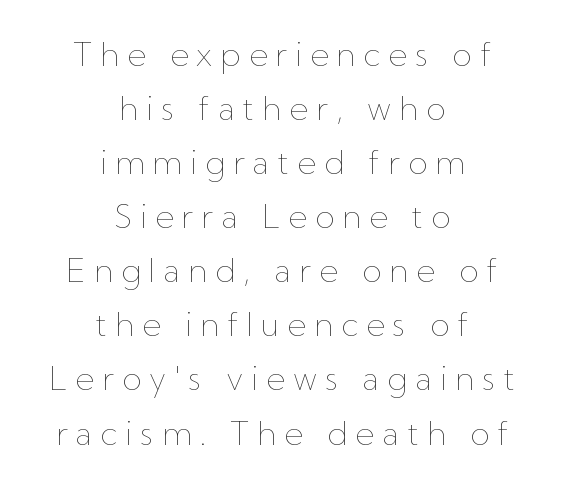
The image shows 32 px thin type, upright; set centered, normal line spacing (1.69x), unusually wide letter spacing (+0.25 em), not underlined; low stroke contrast and a medium x-height.
